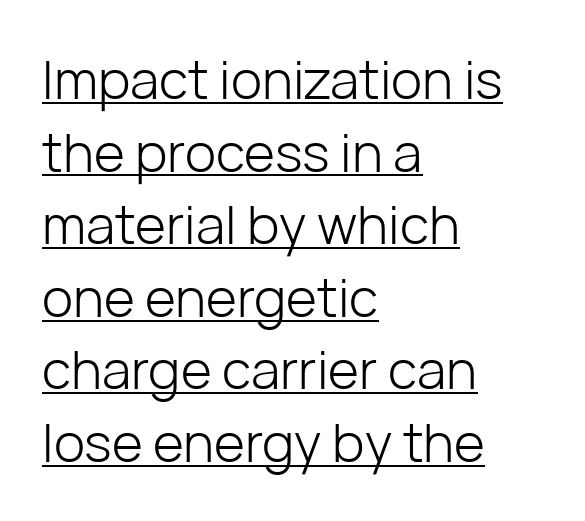
Posture: upright roman. The compositor pushed each line to the left boundary. A typesetter would call this leading conventional body-copy spacing. A light-to-regular cut is what we see here.
